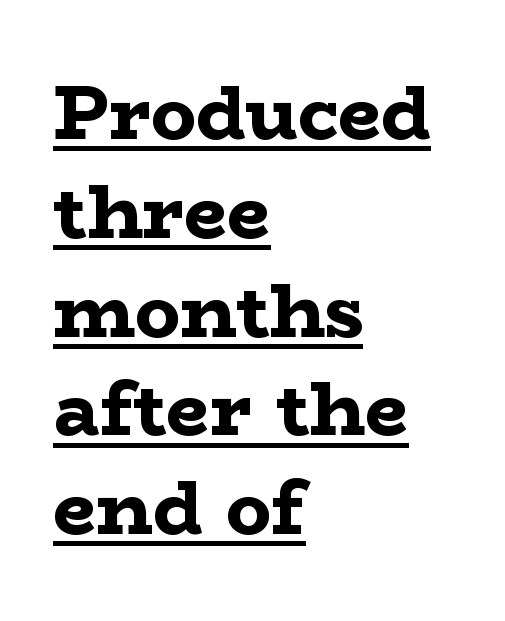
The image shows 76 px bold, wide serif type, upright; set left-aligned, normal line spacing (1.3x), normal letter spacing, underlined; low stroke contrast and a medium x-height.
